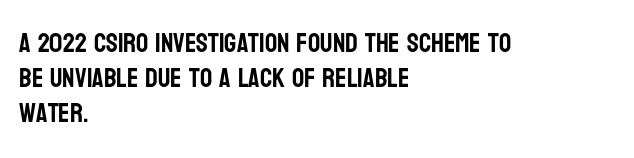
Q: Is the text italic (slanted)? A: No, it is upright.
Q: Is the text underlined? A: No.
Q: How is the paragraph aligned? A: Left-aligned.
Q: Is the spacing between letters normal or unusually wide? A: Normal.
Q: Is the spacing between lines tight, normal or loose? A: Normal.
